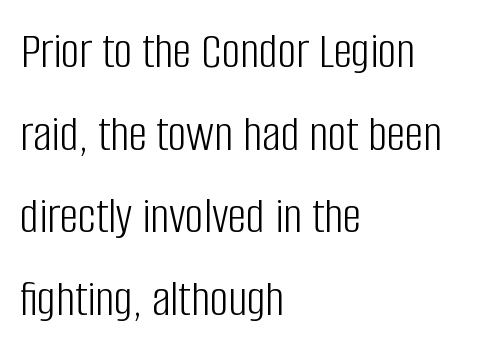
Vertically, the passage feels balanced, rows spaced as you'd expect. Teacher's note: observe the even left margin — that is flush-left alignment. Here the glyphs are tracked normally, forming tight word shapes. Is there any slant? The stems are plumb.
